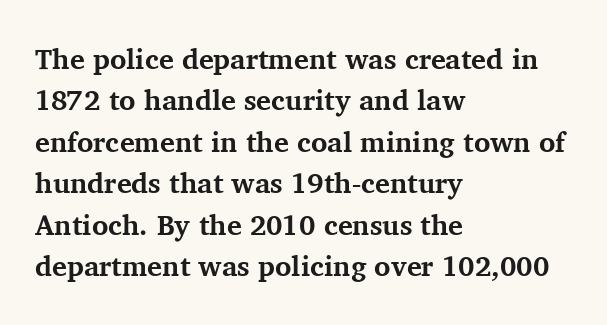
{"serif": "yes", "italic": "no", "bold": "yes", "weight": "bold", "width": "normal", "stroke_contrast": "medium", "x_height": "medium", "monospaced": "no", "underline": "no", "align": "left", "line_spacing": "normal", "line_spacing_ratio": 1.48, "letter_spacing": "normal", "letter_spacing_em": 0.0, "glyph_px": 28}
